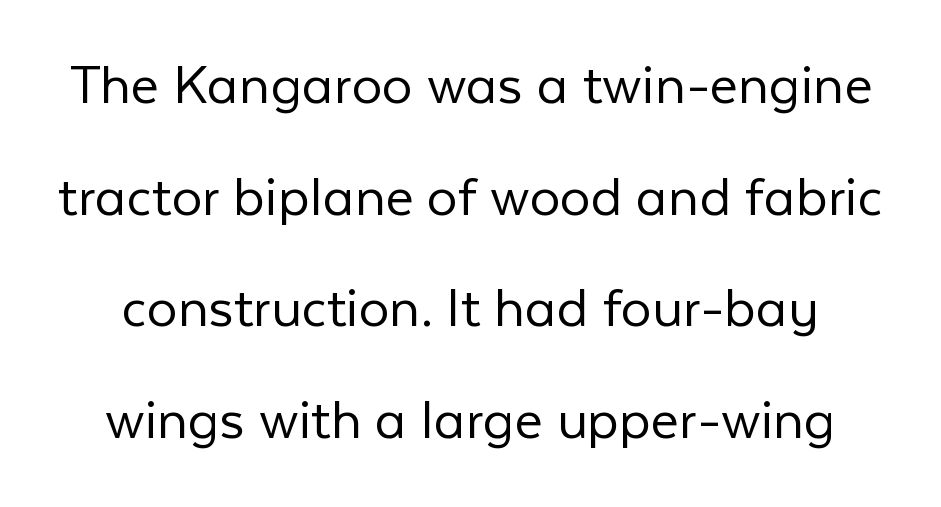
Tracking value appears to be zero — textbook default spacing. The letters carry no serifs — their stems end cleanly without finishing strokes. These lines are rendered in a variable-pitch font. Anything drawn beneath the words? Only blank space. Quick note: not italic, upright. A quiet, ordinary-to-light weight characterises the typeface.
